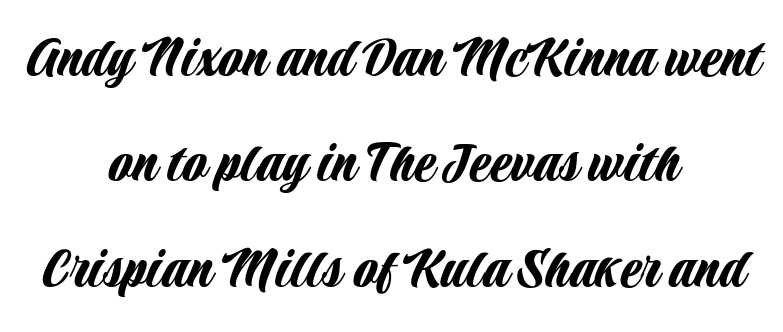
{"serif": "no", "width": "condensed", "stroke_contrast": "low", "x_height": "large", "monospaced": "no", "underline": "no", "align": "center", "line_spacing": "normal", "line_spacing_ratio": 1.7, "letter_spacing": "normal", "letter_spacing_em": 0.0, "glyph_px": 62}
